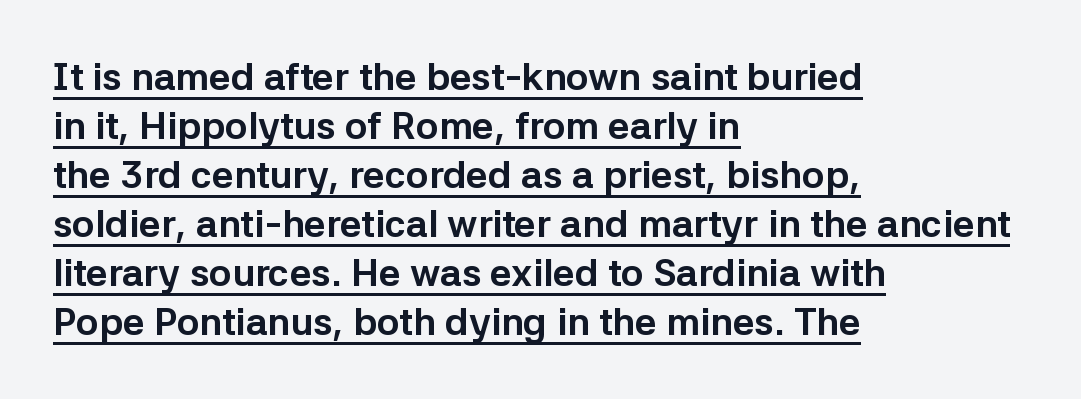
The image shows 38 px bold sans-serif type, upright; set left-aligned, normal line spacing (1.29x), normal letter spacing, underlined; low stroke contrast and a medium x-height.
